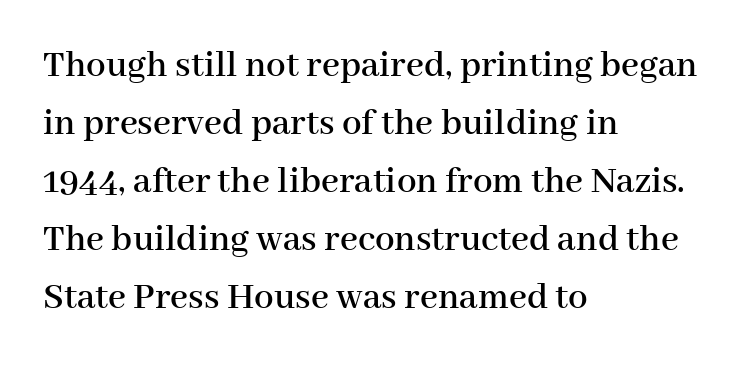
{"serif": "yes", "italic": "no", "width": "normal", "stroke_contrast": "high", "x_height": "medium", "monospaced": "no", "underline": "no", "align": "left", "line_spacing": "normal", "line_spacing_ratio": 1.49, "letter_spacing": "normal", "letter_spacing_em": 0.0, "glyph_px": 39}
